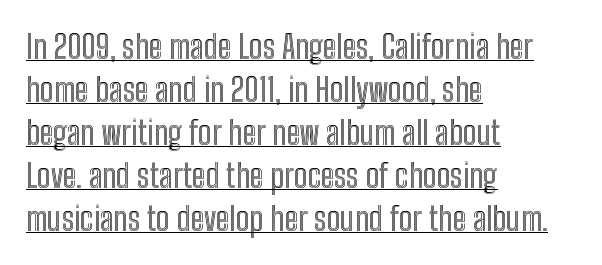
The image shows 33 px condensed type, upright; set left-aligned, normal line spacing (1.3x), normal letter spacing, underlined; a medium x-height.
